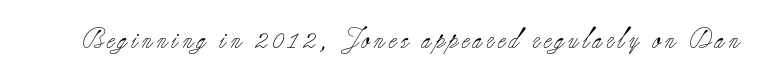
Q: Is the text bold? A: No.
Q: Is the text italic (slanted)? A: Yes.
Q: Is the text underlined? A: No.
